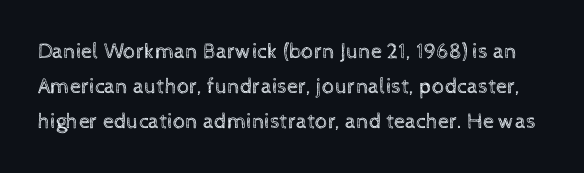
Clear beneath every line of the passage. These lines keep a tight, regular rhythm from letter to letter. No extra ink here — the face is not bold. Rendered with straight, roman letterforms.
